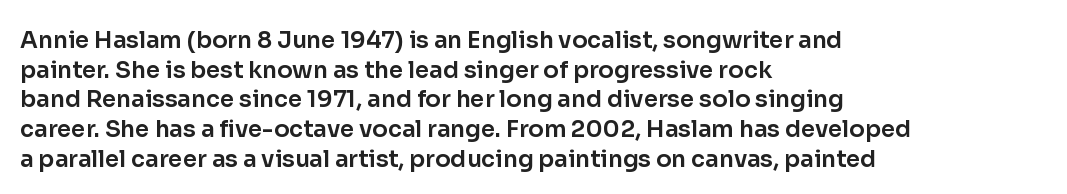
Q: Is the text italic (slanted)? A: No, it is upright.
Q: Is the text underlined? A: No.
Q: How is the paragraph aligned? A: Left-aligned.
Q: Is the spacing between letters normal or unusually wide? A: Normal.
Q: Is the spacing between lines tight, normal or loose? A: Normal.
